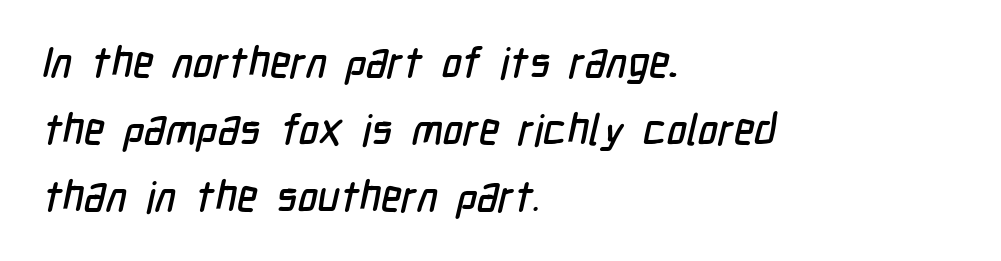
The image shows 43 px condensed sans-serif type; set left-aligned, normal line spacing (1.56x), normal letter spacing, not underlined; low stroke contrast and a medium x-height.
